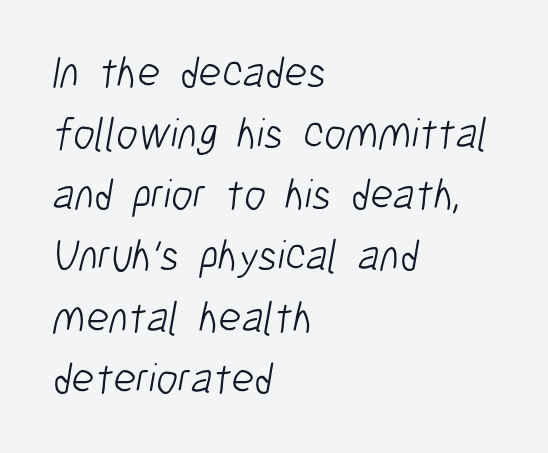
The image shows 44 px light, condensed sans-serif type; set left-aligned, normal line spacing (1.39x), normal letter spacing, not underlined; low stroke contrast and a medium x-height.
